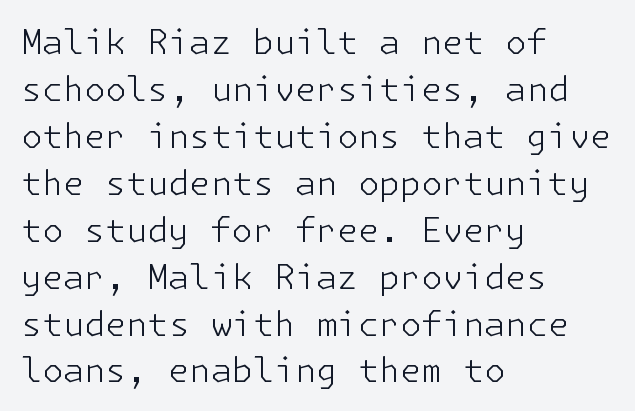
If you drew a ruler down the left edge, every line would touch it. Words float on clear page, feet unadorned. The weight tops out at a normal text grade. Is the letter spacing exaggerated? No — it looks like the ordinary default. In terms of leading, this rendering sits right in the middle. Quick note: not italic, upright.
